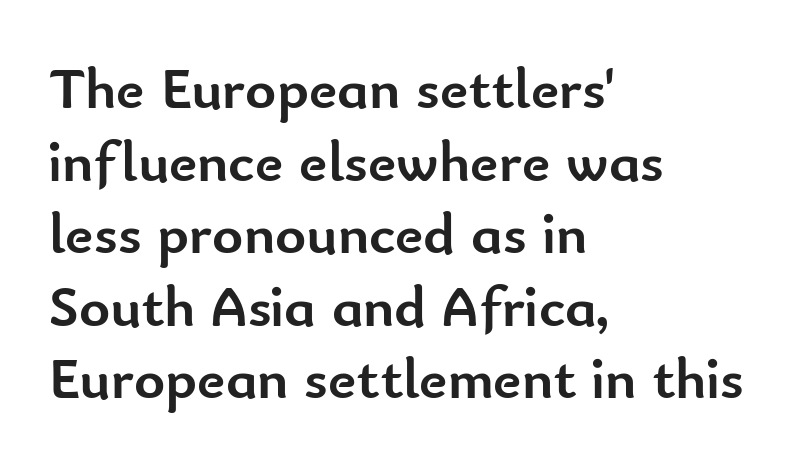
Q: Is the text bold? A: Yes.
Q: Is the text italic (slanted)? A: No, it is upright.
Q: Is the typeface a serif or a sans-serif typeface? A: Sans-serif.
Q: Is the text underlined? A: No.
Q: How is the paragraph aligned? A: Left-aligned.
Q: Is the spacing between letters normal or unusually wide? A: Normal.
Q: Width (condensed, normal, or wide)? A: Normal.
Q: Stroke contrast? A: Low.
Q: x-height? A: Small.
Q: Monospaced? A: No.
